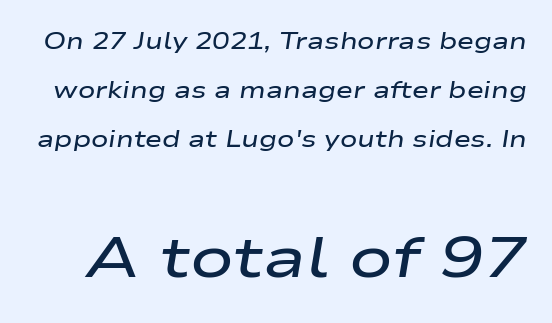
{"italic": "yes", "lean": "right", "slant_degrees": 9, "bold": "semi", "weight": "semibold", "width": "wide", "stroke_contrast": "low", "x_height": "medium", "monospaced": "no", "underline": "no", "line_spacing": "loose", "line_spacing_ratio": 2.12, "letter_spacing": "normal", "letter_spacing_em": 0.0, "larger_block": "second", "size_ratio": 2.52, "glyph_px": 58}
